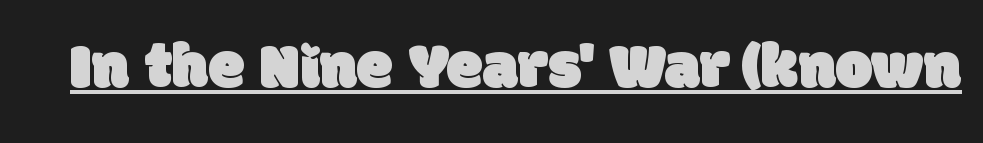
The image shows 65 px sans-serif type; set normal letter spacing, underlined; low stroke contrast and a large x-height.
